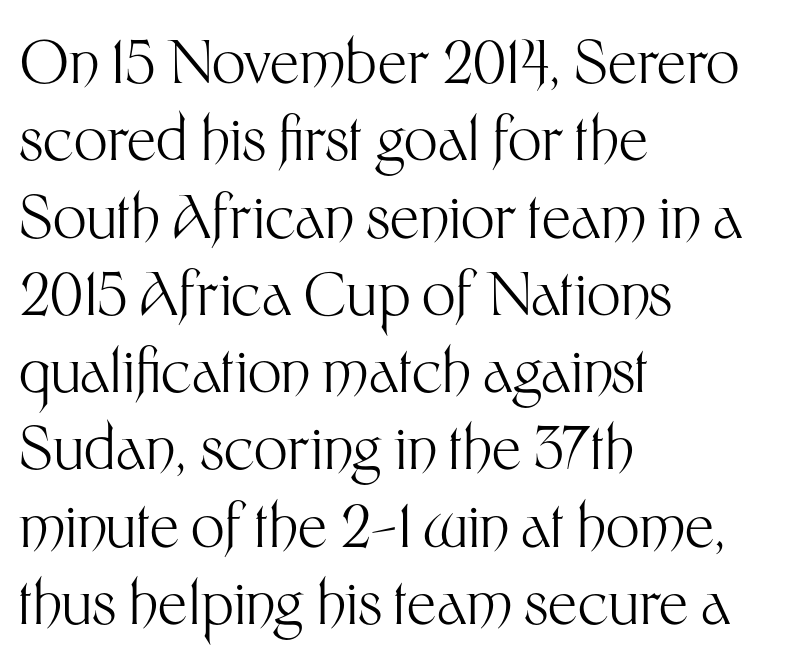
Q: Is the text bold? A: No.
Q: Is the text italic (slanted)? A: No, it is upright.
Q: Is the typeface a serif or a sans-serif typeface? A: Sans-serif.
Q: Is the text underlined? A: No.
Q: How is the paragraph aligned? A: Left-aligned.
Q: Is the spacing between letters normal or unusually wide? A: Normal.
Q: Is the spacing between lines tight, normal or loose? A: Normal.
Q: Width (condensed, normal, or wide)? A: Normal.
Q: Stroke contrast? A: Medium.
Q: x-height? A: Medium.
Q: Monospaced? A: No.
